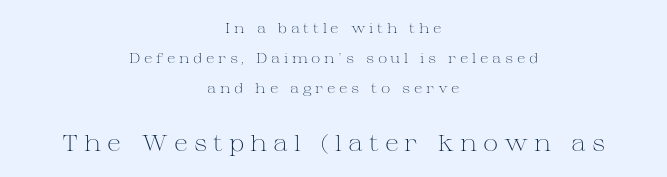
Q: Is the text bold? A: No.
Q: Is the text italic (slanted)? A: No, it is upright.
Q: Is the text underlined? A: No.
Q: How is the paragraph aligned? A: Centered.
Q: Is the spacing between letters normal or unusually wide? A: Unusually wide.
Q: Is the spacing between lines tight, normal or loose? A: Loose.
Q: Which block of text is set in a larger size, the first (top) or the second (bottom)? A: The second (bottom) one.
